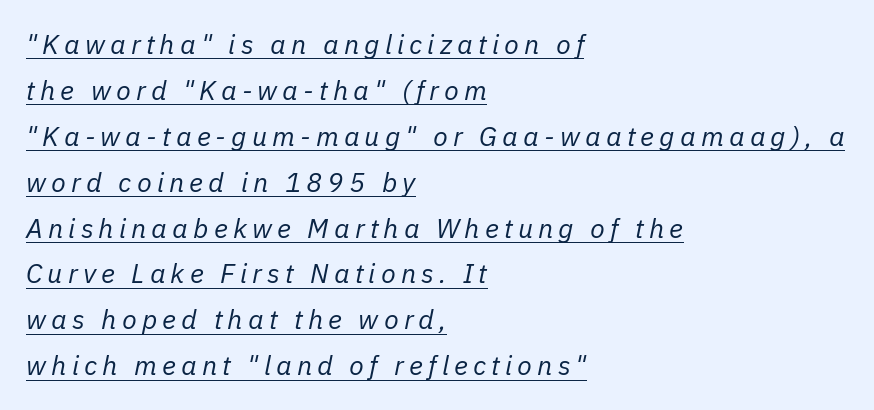
The image shows 27 px text type, italic (leaning right); set left-aligned, normal line spacing (1.7x), underlined.
